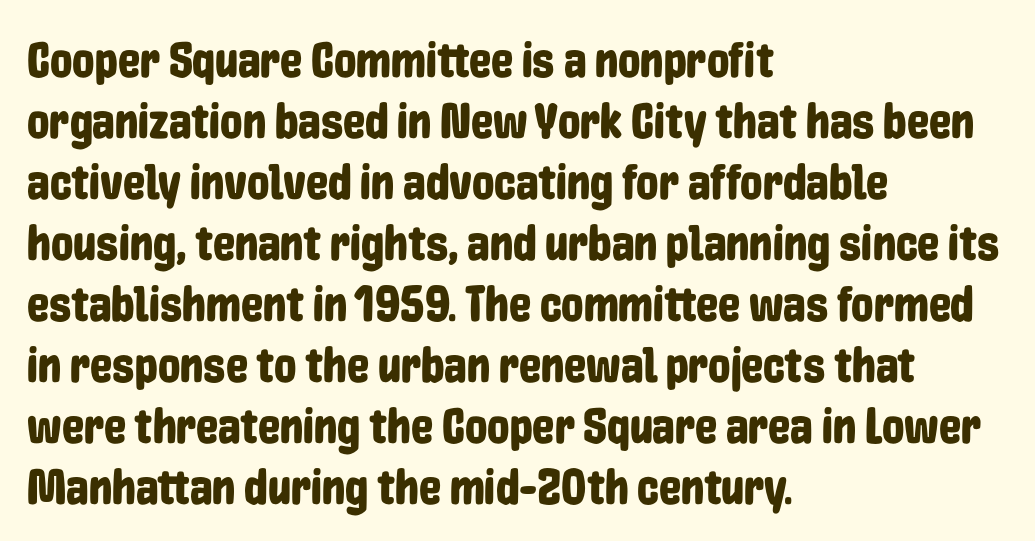
The setting favours the left margin, as ordinary paragraphs usually do. The rendering shows plain stroke endings on the letterforms — a sans-serif design. Any mark beneath the type? The region is blank. This sample has the flowing, uneven cadence of proportional lettering.
